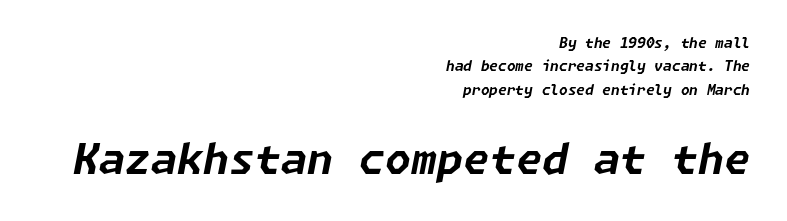
Vertically, the passage feels balanced, rows spaced as you'd expect. The foot of each line stays bare and open. A typesetter would call this zero additional tracking. Notice how thick the strokes are: this is what a full bold looks like.
